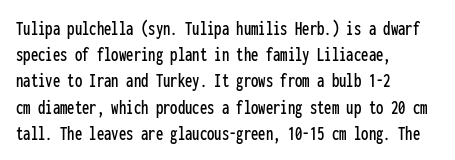
{"italic": "no", "underline": "no", "align": "left", "line_spacing": "normal", "line_spacing_ratio": 1.25, "letter_spacing": "normal", "letter_spacing_em": 0.0, "glyph_px": 21}
